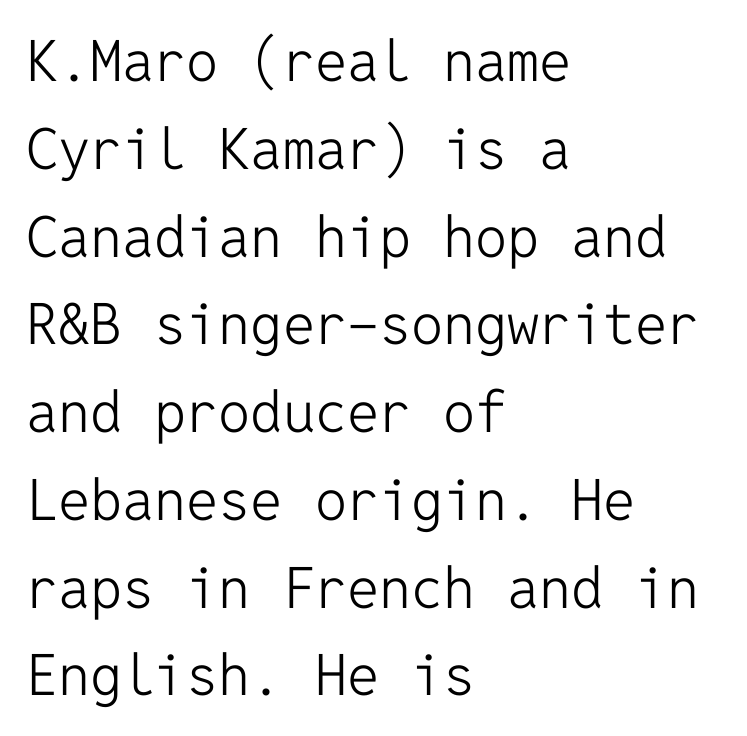
{"serif": "no", "italic": "no", "bold": "no", "weight": "light", "width": "normal", "stroke_contrast": "low", "x_height": "medium", "monospaced": "yes", "underline": "no", "align": "left", "line_spacing": "normal", "line_spacing_ratio": 1.54, "letter_spacing": "normal", "letter_spacing_em": 0.0, "glyph_px": 57}
